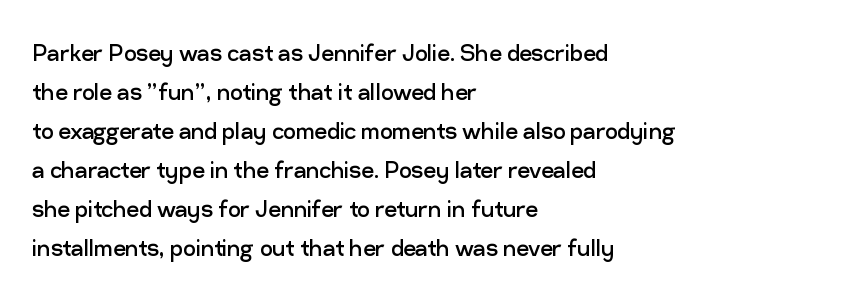
Q: Is the text bold? A: No.
Q: Is the text italic (slanted)? A: No, it is upright.
Q: Is the typeface a serif or a sans-serif typeface? A: Sans-serif.
Q: Is the text underlined? A: No.
Q: How is the paragraph aligned? A: Left-aligned.
Q: Is the spacing between letters normal or unusually wide? A: Normal.
Q: Is the spacing between lines tight, normal or loose? A: Normal.
Q: Width (condensed, normal, or wide)? A: Normal.
Q: Stroke contrast? A: Low.
Q: x-height? A: Medium.
Q: Monospaced? A: No.
